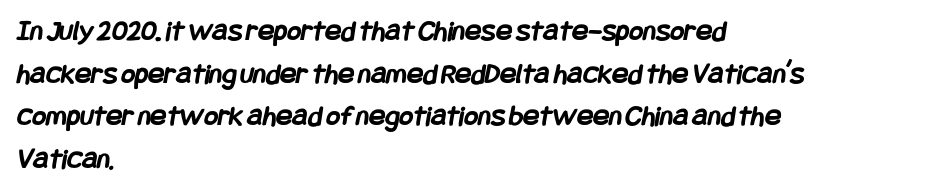
{"serif": "no", "bold": "yes", "weight": "semibold", "width": "condensed", "stroke_contrast": "low", "x_height": "large", "underline": "no", "align": "left", "line_spacing": "normal", "line_spacing_ratio": 1.42, "letter_spacing": "normal", "letter_spacing_em": 0.0, "glyph_px": 30}
